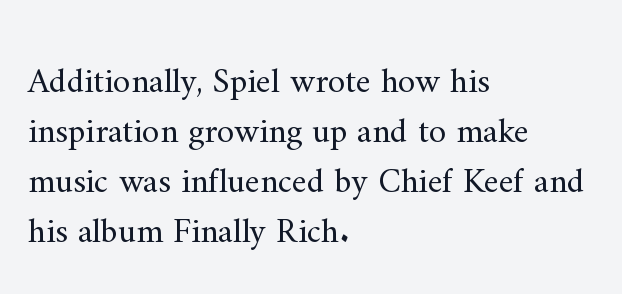
Q: Is the text bold? A: No.
Q: Is the text italic (slanted)? A: No, it is upright.
Q: Is the typeface a serif or a sans-serif typeface? A: Serif.
Q: Is the text underlined? A: No.
Q: How is the paragraph aligned? A: Left-aligned.
Q: Is the spacing between letters normal or unusually wide? A: Normal.
Q: Is the spacing between lines tight, normal or loose? A: Normal.
Q: Width (condensed, normal, or wide)? A: Normal.
Q: Stroke contrast? A: Medium.
Q: x-height? A: Small.
Q: Monospaced? A: No.
